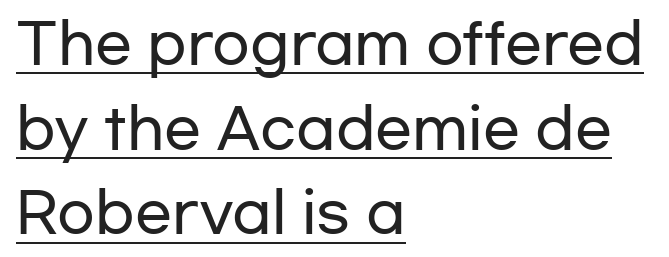
{"serif": "no", "italic": "no", "width": "wide", "stroke_contrast": "low", "x_height": "medium", "monospaced": "no", "underline": "yes", "align": "left", "line_spacing": "normal", "line_spacing_ratio": 1.54, "letter_spacing": "normal", "letter_spacing_em": 0.0, "glyph_px": 55}
